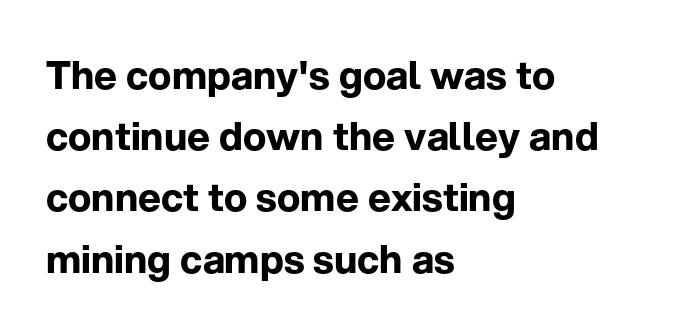
The image shows 39 px bold sans-serif type, upright; set left-aligned, normal line spacing (1.57x), normal letter spacing, not underlined; low stroke contrast and a medium x-height.
